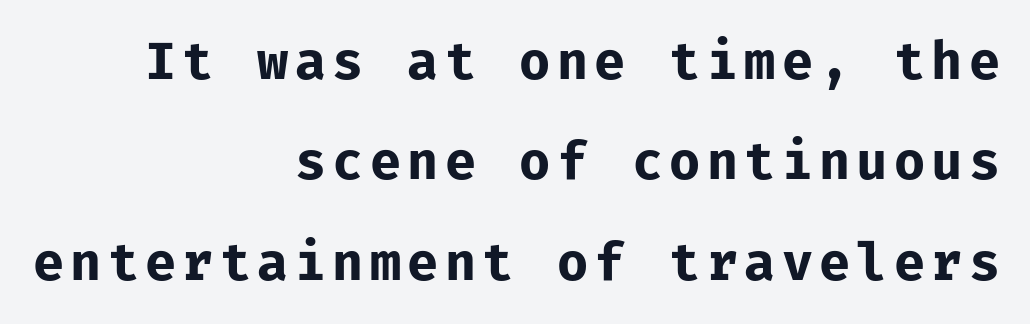
{"serif": "no", "italic": "no", "bold": "yes", "weight": "bold", "width": "normal", "stroke_contrast": "low", "x_height": "medium", "monospaced": "yes", "underline": "no", "align": "right", "line_spacing": "loose", "line_spacing_ratio": 1.93, "glyph_px": 52}
